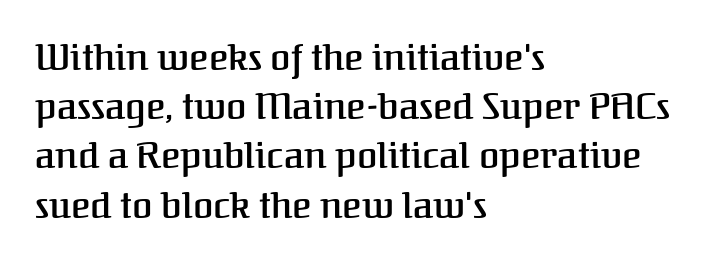
The font is running at a semibold setting, under full bold. Leading: standard. Each line starts at the same left margin while the right side varies. Character widths vary here, with narrow letters taking less room than wide ones. The typography opts for an upright posture over an oblique one. Compared with typical body copy, the letter spacing here is the same.
